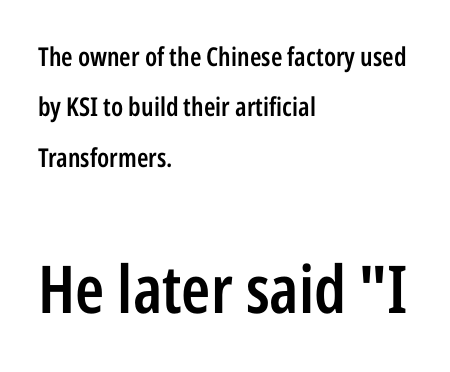
Character size in the trailing block exceeds that of the leading block. Interline gaps are noticeably wide in this sample. Between one letter and the next there's only the usual sliver of space. Do the characters align in a grid? No, the font is proportional.
